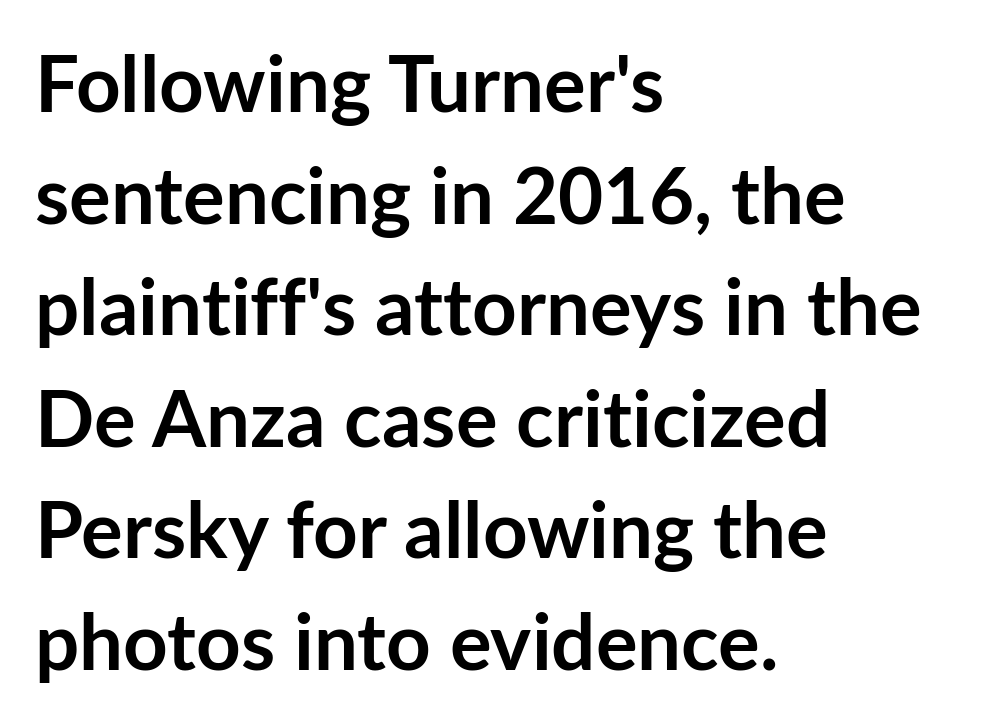
{"serif": "no", "italic": "no", "bold": "yes", "weight": "semibold", "width": "normal", "stroke_contrast": "low", "x_height": "medium", "monospaced": "no", "underline": "no", "align": "left", "line_spacing": "normal", "line_spacing_ratio": 1.43, "letter_spacing": "normal", "letter_spacing_em": 0.0, "glyph_px": 78}
